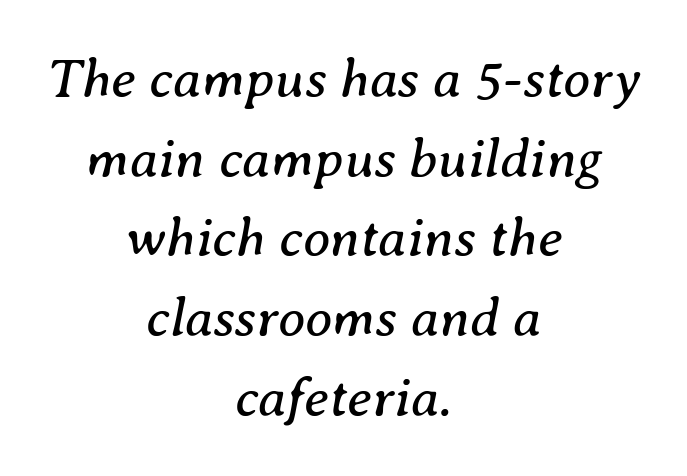
The image shows 55 px regular-weight serif type, italic (leaning right); set centered, normal line spacing (1.45x), normal letter spacing, not underlined; medium stroke contrast and a medium x-height.
